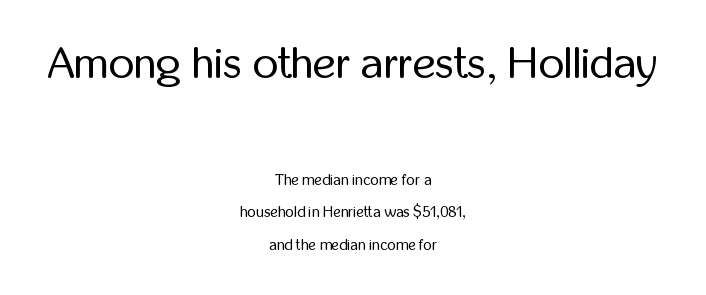
{"serif": "no", "italic": "no", "bold": "no", "weight": "regular", "width": "condensed", "stroke_contrast": "low", "x_height": "medium", "monospaced": "no", "underline": "no", "align": "center", "line_spacing": "loose", "line_spacing_ratio": 2.17, "letter_spacing": "normal", "letter_spacing_em": 0.0, "larger_block": "first", "size_ratio": 2.93, "glyph_px": 44}
